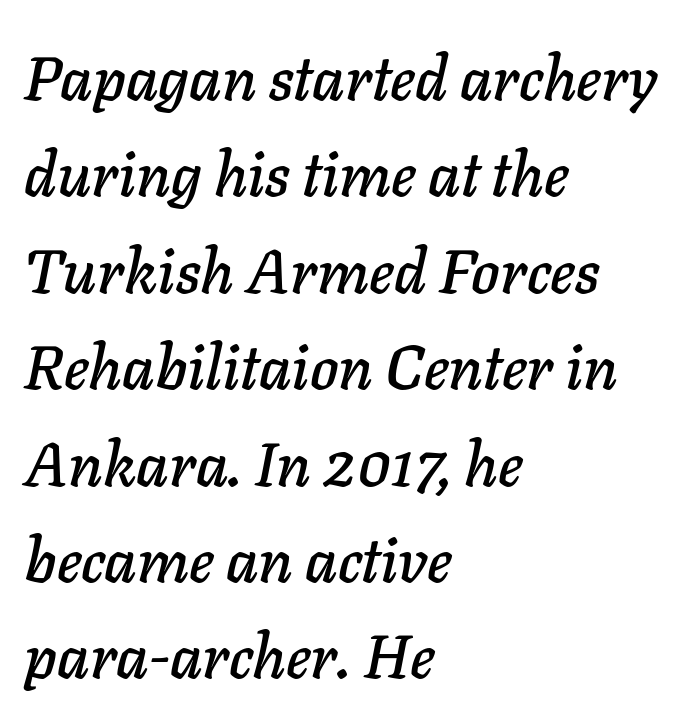
The image shows 61 px text type, italic (leaning right); set left-aligned, normal line spacing (1.58x), normal letter spacing, not underlined; low stroke contrast and a medium x-height.
